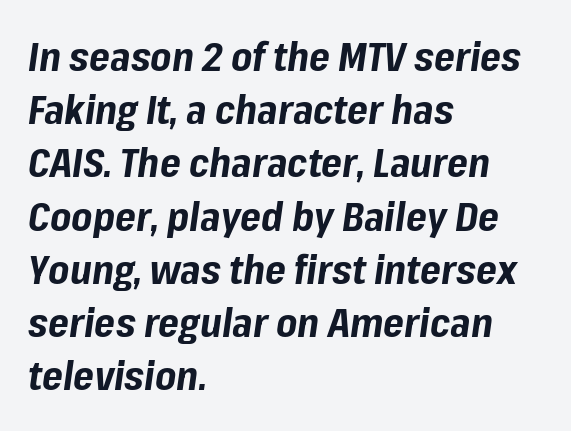
{"italic": "yes", "lean": "right", "slant_degrees": 8, "bold": "yes", "weight": "bold", "width": "normal", "stroke_contrast": "low", "x_height": "medium", "monospaced": "no", "underline": "no", "align": "left", "line_spacing": "normal", "line_spacing_ratio": 1.33, "letter_spacing": "normal", "letter_spacing_em": 0.0, "glyph_px": 40}
